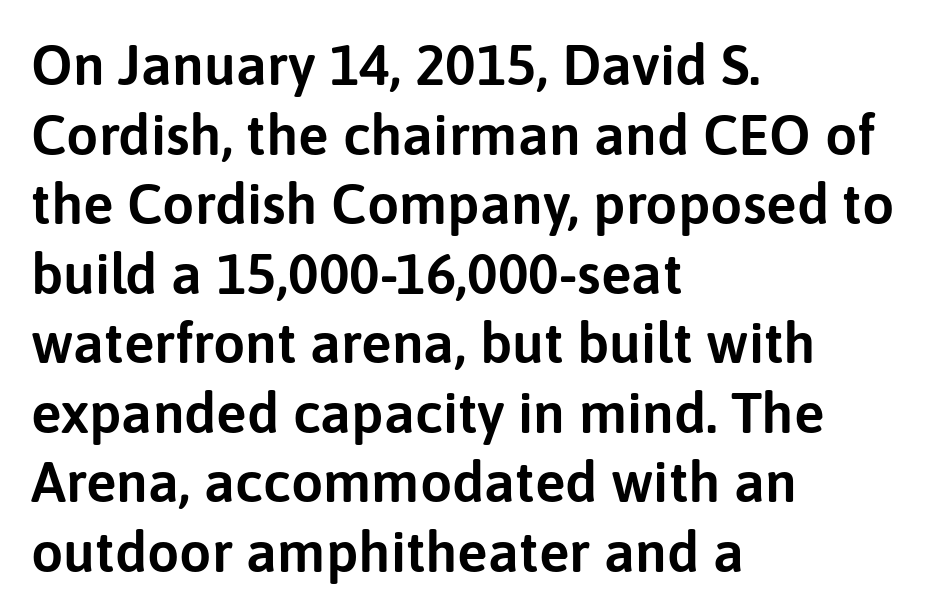
The image shows 57 px sans-serif type, upright; set left-aligned, line spacing 1.22x, normal letter spacing, not underlined; low stroke contrast and a medium x-height.
